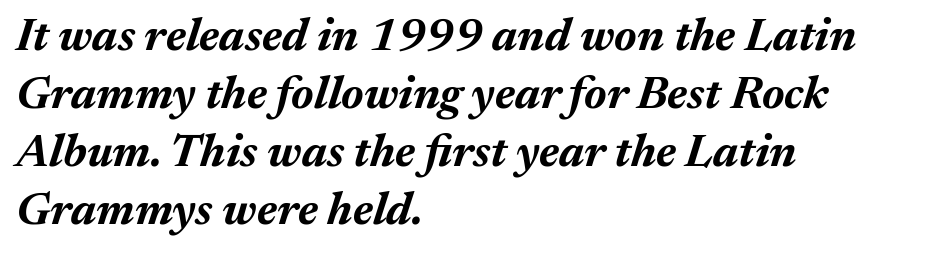
{"italic": "yes", "lean": "right", "slant_degrees": 17, "bold": "yes", "weight": "bold", "width": "normal", "stroke_contrast": "medium", "x_height": "medium", "monospaced": "no", "underline": "no", "align": "left", "line_spacing": "normal", "line_spacing_ratio": 1.26, "letter_spacing": "normal", "letter_spacing_em": 0.0, "glyph_px": 46}
